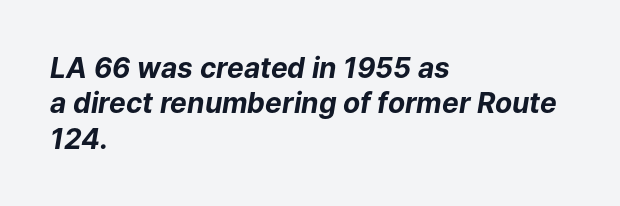
Q: Is the text bold? A: Yes.
Q: Is the text italic (slanted)? A: Yes, it leans right by about 9 degrees.
Q: Is the text underlined? A: No.
Q: How is the paragraph aligned? A: Left-aligned.
Q: Is the spacing between letters normal or unusually wide? A: Normal.
Q: Is the spacing between lines tight, normal or loose? A: Normal.
Q: Width (condensed, normal, or wide)? A: Normal.
Q: Stroke contrast? A: Low.
Q: x-height? A: Medium.
Q: Monospaced? A: No.
